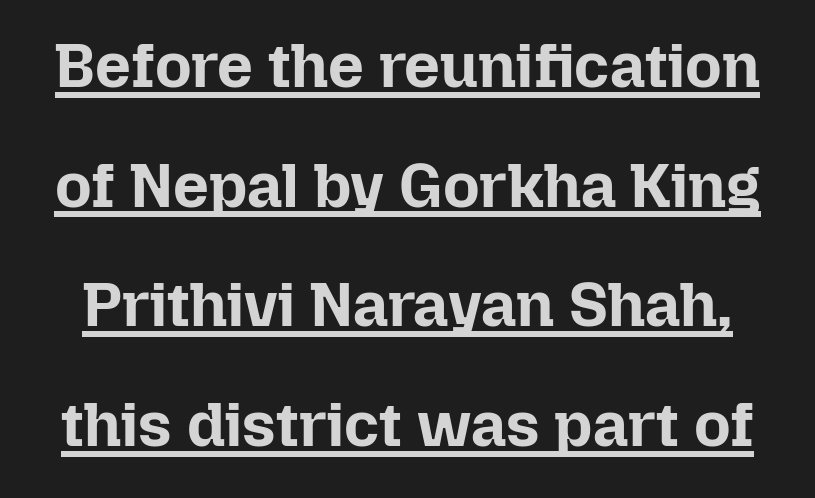
This rendering features underlined lettering. Each glyph is drawn with heavy, bold strokes. The rendering uses natural spacing where letterforms have individual widths. Each new line begins a long way beneath the previous one.
